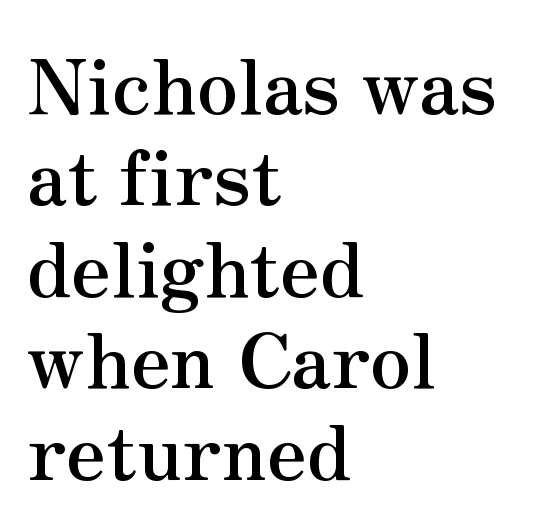
The image shows 75 px semibold serif type, upright; set left-aligned, line spacing 1.22x, normal letter spacing, not underlined; medium stroke contrast and a small x-height.
